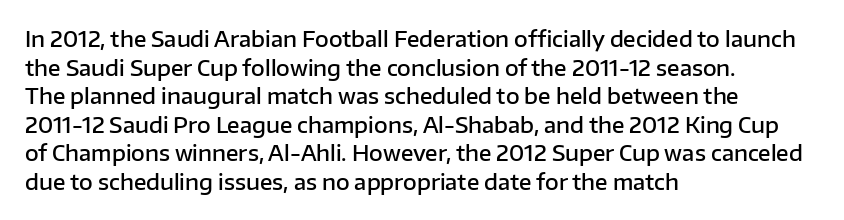
This sample uses an upright cut, with every glyph sitting square on the baseline. Moderately thickened strokes mark this as semibold type. Short note: letters normally spaced. A typesetter would call this leading conventional body-copy spacing. Just letters on the line, the space beneath them empty. Casual observation: everything's shoved over to the left.
